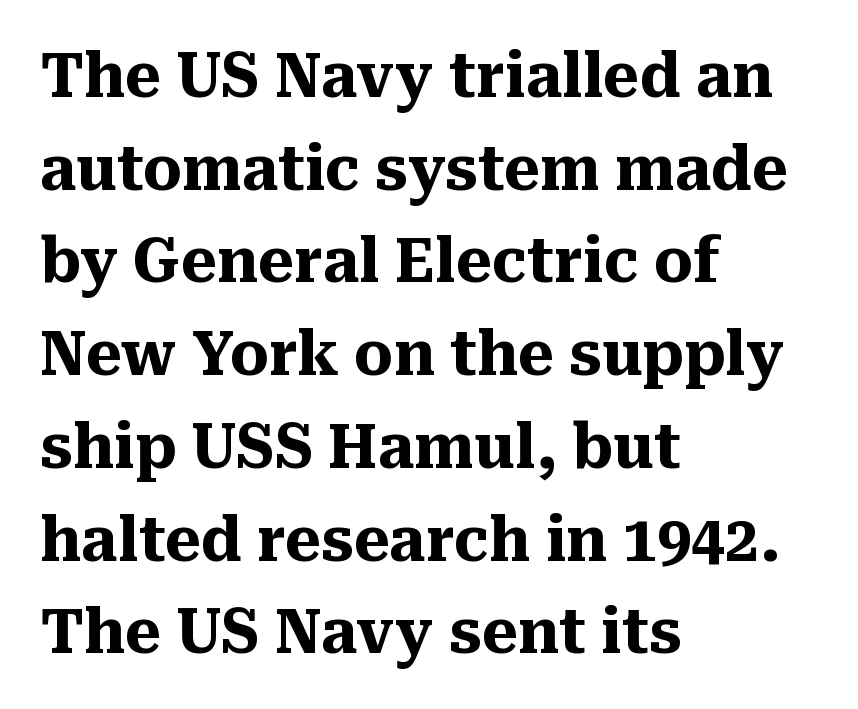
Observe the ordinary spacing: letters are neighbours, not strangers. The specimen omits any rule beneath the text block's lines. Nope, not italic — everything's standing straight. The font is running at its bold setting.
